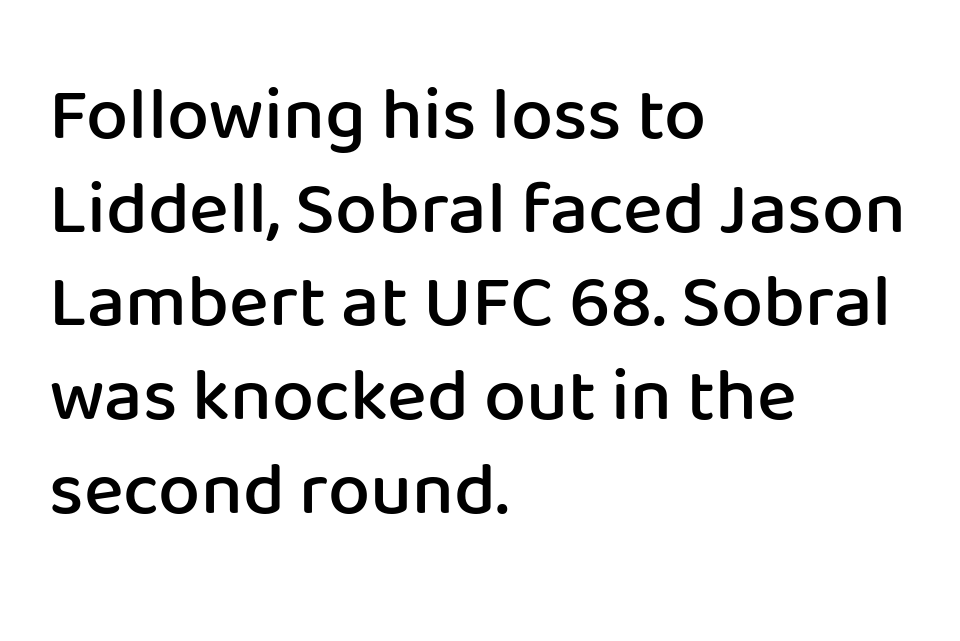
Q: Is the text bold? A: Semi-bold.
Q: Is the text italic (slanted)? A: No, it is upright.
Q: Is the typeface a serif or a sans-serif typeface? A: Sans-serif.
Q: Is the text underlined? A: No.
Q: How is the paragraph aligned? A: Left-aligned.
Q: Is the spacing between letters normal or unusually wide? A: Normal.
Q: Is the spacing between lines tight, normal or loose? A: Normal.
Q: Width (condensed, normal, or wide)? A: Normal.
Q: Stroke contrast? A: Low.
Q: x-height? A: Medium.
Q: Monospaced? A: No.
